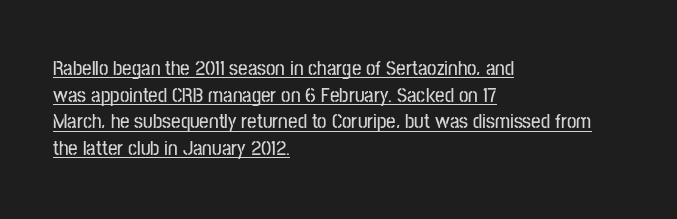
Q: Is the text italic (slanted)? A: No, it is upright.
Q: Is the text underlined? A: Yes.
Q: How is the paragraph aligned? A: Left-aligned.
Q: Is the spacing between letters normal or unusually wide? A: Normal.
Q: Is the spacing between lines tight, normal or loose? A: Normal.
